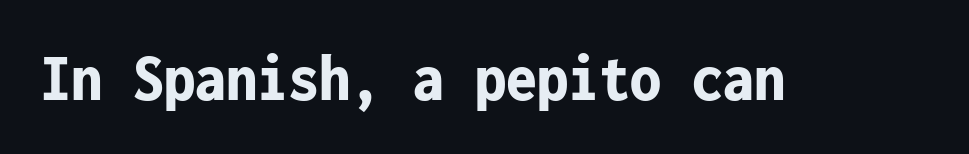
The image shows 69 px bold, condensed sans-serif type, upright, monospaced; set normal letter spacing, not underlined; low stroke contrast and a medium x-height.
